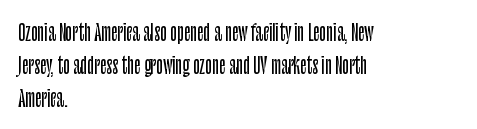
Q: Is the text italic (slanted)? A: No, it is upright.
Q: Is the text underlined? A: No.
Q: How is the paragraph aligned? A: Left-aligned.
Q: Is the spacing between letters normal or unusually wide? A: Normal.
Q: Is the spacing between lines tight, normal or loose? A: Normal.
